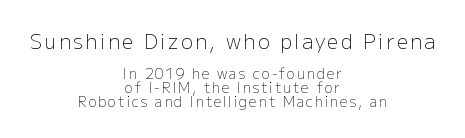
Does the bottom block carry the larger type? No, the top block does. The paragraph has two soft edges and a firm central axis. Bold? No — there's no thickening of the strokes. Anything drawn beneath the words? Only blank space. This sample trades vertical openness for compactness between lines.
